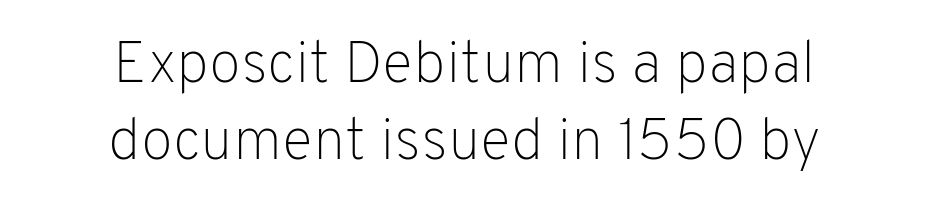
Honestly, the letter spacing is just normal — you wouldn't notice it. Posture: vertical. Weight: not bold — regular or lighter. A student would call this center alignment; a typographer would say set centered.
